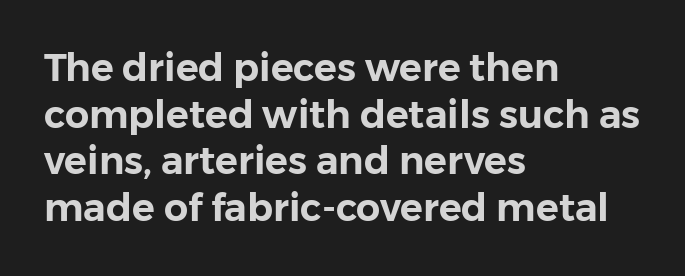
Q: Is the text italic (slanted)? A: No, it is upright.
Q: Is the typeface a serif or a sans-serif typeface? A: Sans-serif.
Q: Is the text underlined? A: No.
Q: How is the paragraph aligned? A: Left-aligned.
Q: Is the spacing between letters normal or unusually wide? A: Normal.
Q: Width (condensed, normal, or wide)? A: Normal.
Q: Stroke contrast? A: Low.
Q: x-height? A: Medium.
Q: Monospaced? A: No.
